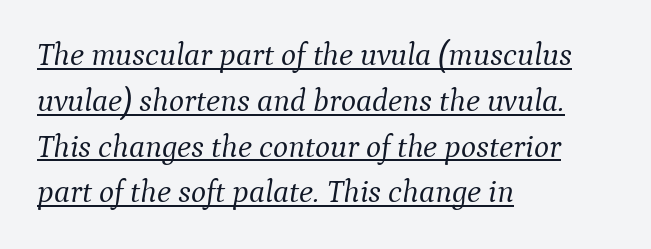
{"serif": "yes", "italic": "yes", "lean": "right", "slant_degrees": 9, "bold": "no", "weight": "light", "width": "normal", "stroke_contrast": "medium", "x_height": "medium", "monospaced": "no", "underline": "yes", "align": "left", "line_spacing": "normal", "line_spacing_ratio": 1.43, "letter_spacing": "normal", "letter_spacing_em": 0.0, "glyph_px": 32}
